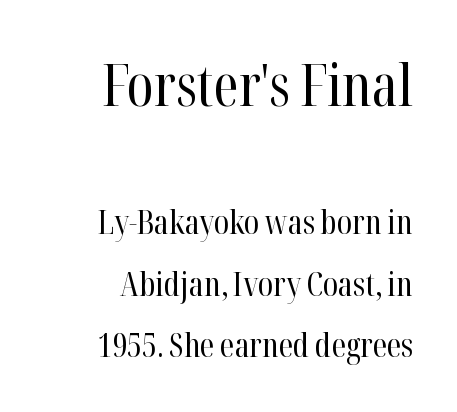
Q: Is the text bold? A: No.
Q: Is the text italic (slanted)? A: No, it is upright.
Q: Is the typeface a serif or a sans-serif typeface? A: Serif.
Q: Is the text underlined? A: No.
Q: How is the paragraph aligned? A: Right-aligned.
Q: Is the spacing between letters normal or unusually wide? A: Normal.
Q: Which block of text is set in a larger size, the first (top) or the second (bottom)? A: The first (top) one.
Q: Width (condensed, normal, or wide)? A: Condensed.
Q: Stroke contrast? A: High.
Q: x-height? A: Medium.
Q: Monospaced? A: No.
